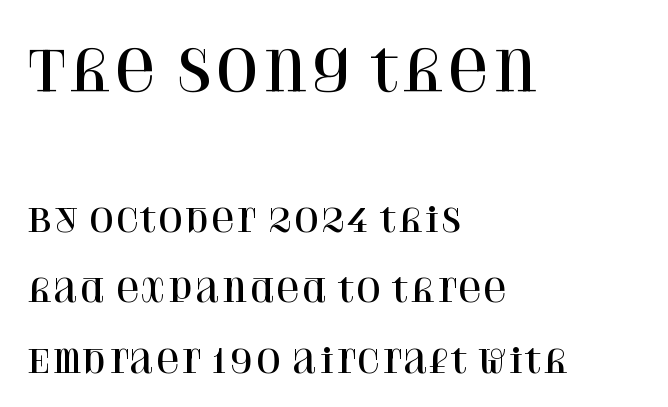
{"serif": "yes", "italic": "no", "width": "normal", "stroke_contrast": "high", "x_height": "large", "monospaced": "no", "underline": "no", "align": "left", "line_spacing": "loose", "line_spacing_ratio": 2.21, "letter_spacing": "normal", "letter_spacing_em": 0.0, "larger_block": "first", "size_ratio": 1.75, "glyph_px": 56}
